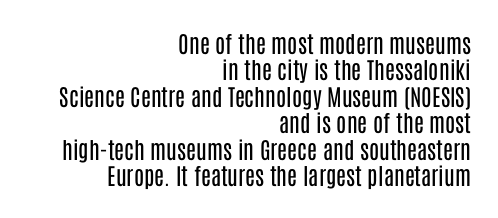
If you measured baseline to baseline, you'd find a short distance. Italic? Not at all — the glyphs are vertical. Short and long lines alike share a common ending point at right. Heaviness? Minimal to ordinary, like unemphasized prose. Between one letter and the next there's only the usual sliver of space.
